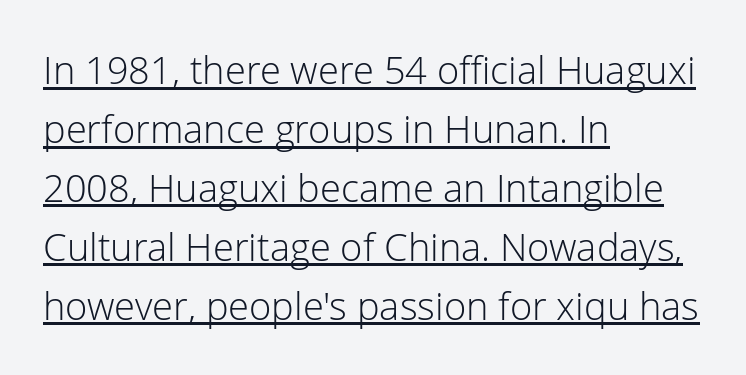
The image shows 38 px light sans-serif type, upright; set left-aligned, normal line spacing (1.55x), normal letter spacing, underlined; low stroke contrast and a medium x-height.
